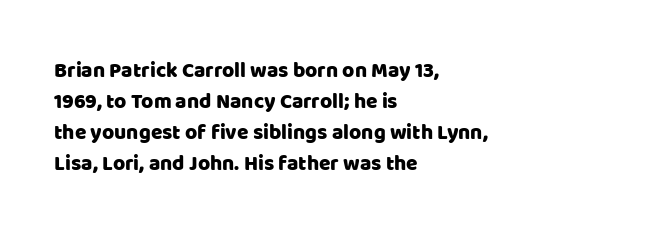
Q: Is the text italic (slanted)? A: No, it is upright.
Q: Is the text underlined? A: No.
Q: How is the paragraph aligned? A: Left-aligned.
Q: Is the spacing between letters normal or unusually wide? A: Normal.
Q: Is the spacing between lines tight, normal or loose? A: Normal.
